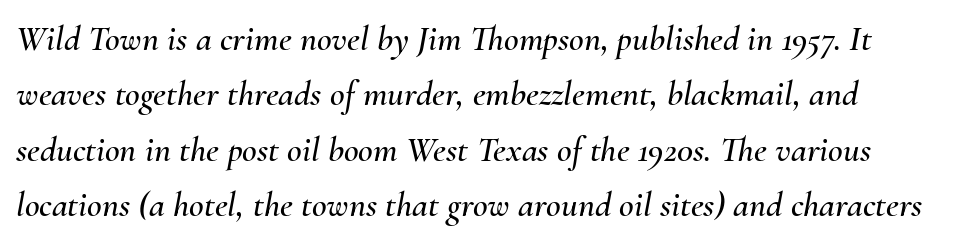
{"italic": "yes", "lean": "right", "slant_degrees": 10, "width": "normal", "stroke_contrast": "medium", "x_height": "small", "monospaced": "no", "underline": "no", "line_spacing": "normal", "line_spacing_ratio": 1.54, "letter_spacing": "normal", "letter_spacing_em": 0.0, "glyph_px": 36}
